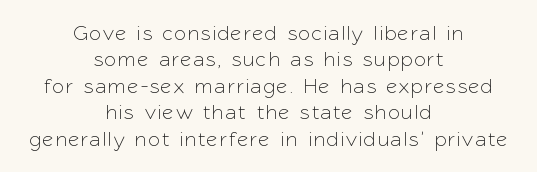
The image shows 21 px text type, upright; set centered, normal line spacing (1.26x), not underlined.
